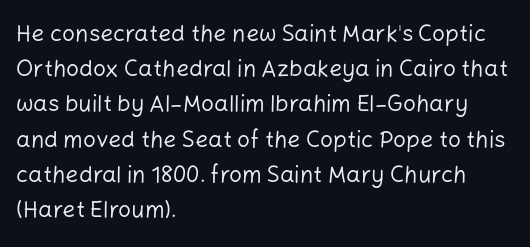
The image shows 23 px text type, upright; set left-aligned, normal line spacing (1.53x), normal letter spacing, not underlined.
